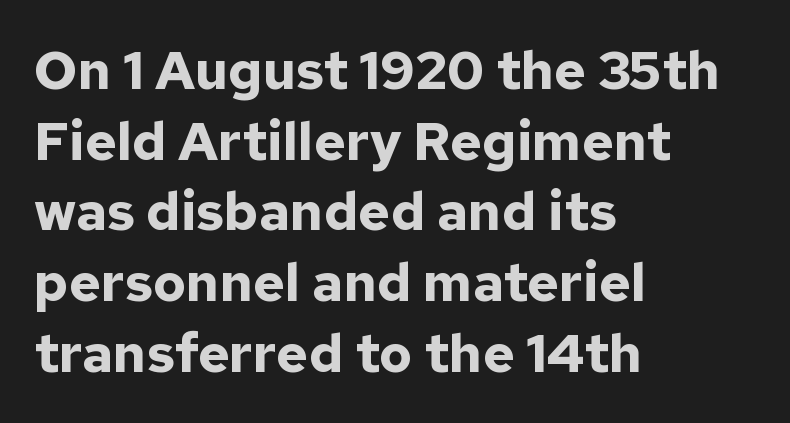
Q: Is the text bold? A: Yes.
Q: Is the text italic (slanted)? A: No, it is upright.
Q: Is the typeface a serif or a sans-serif typeface? A: Sans-serif.
Q: Is the text underlined? A: No.
Q: How is the paragraph aligned? A: Left-aligned.
Q: Is the spacing between letters normal or unusually wide? A: Normal.
Q: Is the spacing between lines tight, normal or loose? A: Normal.
Q: Width (condensed, normal, or wide)? A: Normal.
Q: Stroke contrast? A: Low.
Q: x-height? A: Medium.
Q: Monospaced? A: No.
